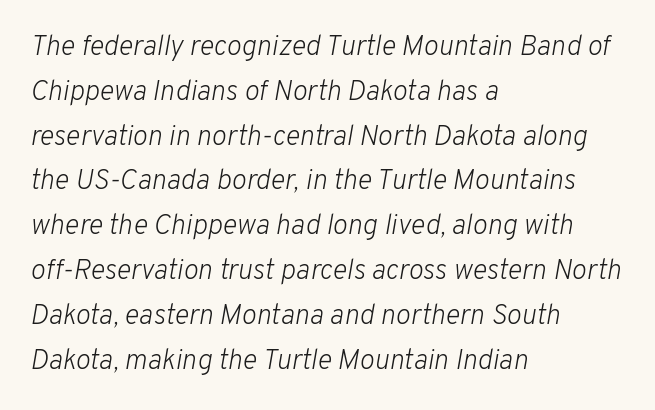
Q: Is the text bold? A: No.
Q: Is the text italic (slanted)? A: Yes, it leans right by about 10 degrees.
Q: Is the text underlined? A: No.
Q: How is the paragraph aligned? A: Left-aligned.
Q: Is the spacing between letters normal or unusually wide? A: Normal.
Q: Is the spacing between lines tight, normal or loose? A: Normal.
Q: Width (condensed, normal, or wide)? A: Normal.
Q: Stroke contrast? A: Low.
Q: x-height? A: Medium.
Q: Monospaced? A: No.
